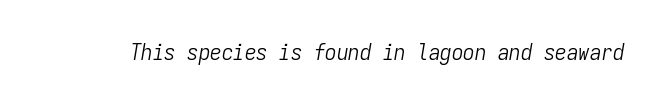
{"italic": "yes", "lean": "right", "slant_degrees": 9, "bold": "no", "underline": "no", "letter_spacing": "normal", "letter_spacing_em": 0.0, "glyph_px": 23}
